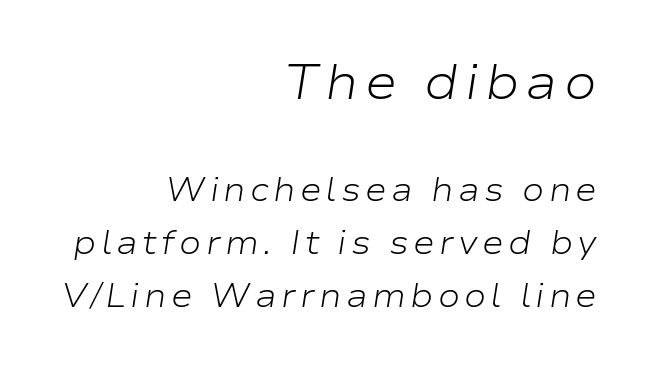
Q: Is the text bold? A: No.
Q: Is the text italic (slanted)? A: Yes, it leans right by about 9 degrees.
Q: Is the text underlined? A: No.
Q: How is the paragraph aligned? A: Right-aligned.
Q: Is the spacing between lines tight, normal or loose? A: Normal.
Q: Which block of text is set in a larger size, the first (top) or the second (bottom)? A: The first (top) one.
Q: Width (condensed, normal, or wide)? A: Wide.
Q: Stroke contrast? A: Low.
Q: x-height? A: Medium.
Q: Monospaced? A: No.
